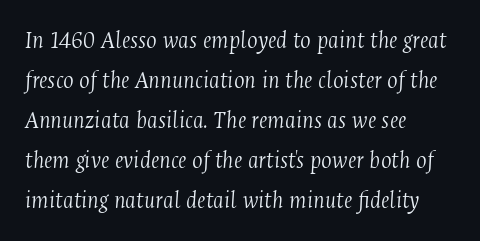
Horizontal bands of white between lines are of average thickness. Horizontally, the lines are justified to the leading edge only. The face used here has a pronounced slope to its letters. Is the stroke heavy? The answer is a plain regular-or-lighter.
